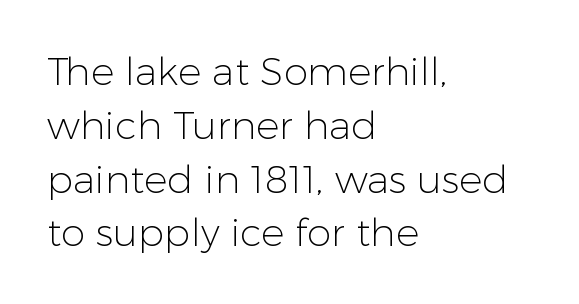
Q: Is the text bold? A: No.
Q: Is the text italic (slanted)? A: No, it is upright.
Q: Is the typeface a serif or a sans-serif typeface? A: Sans-serif.
Q: Is the text underlined? A: No.
Q: How is the paragraph aligned? A: Left-aligned.
Q: Is the spacing between letters normal or unusually wide? A: Normal.
Q: Is the spacing between lines tight, normal or loose? A: Normal.
Q: Width (condensed, normal, or wide)? A: Normal.
Q: Stroke contrast? A: Low.
Q: x-height? A: Medium.
Q: Monospaced? A: No.
